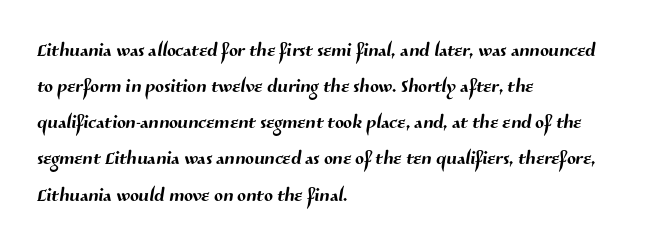
Visually the block forms a straight wall on the left and a jagged coastline on the right. These lines sit exactly where default settings would place them. This rendering leaves character spacing at its baseline value. Decoration check: the copy has no underline.
